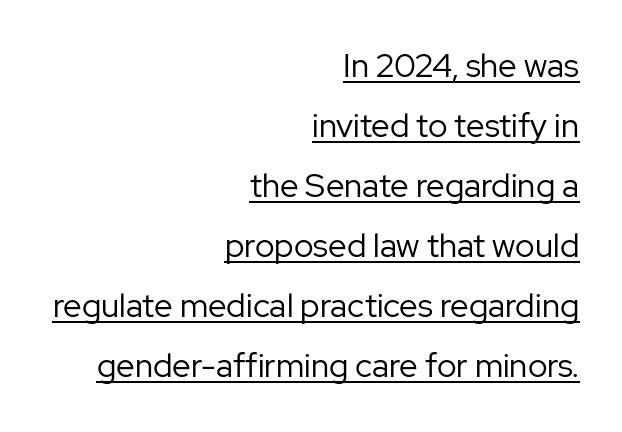
{"serif": "no", "italic": "no", "bold": "no", "weight": "regular", "width": "normal", "stroke_contrast": "low", "x_height": "medium", "monospaced": "no", "underline": "yes", "align": "right", "line_spacing_ratio": 1.82, "letter_spacing": "normal", "letter_spacing_em": 0.0, "glyph_px": 33}
